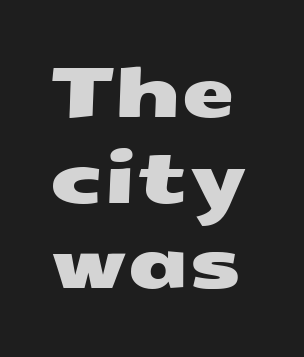
You can tell from the bare stems that sans-serif type was used. Do the characters align in a grid? No, the font is proportional. This rendering features lettering with no underline. Words appear dense and cohesive because spacing is normal.
